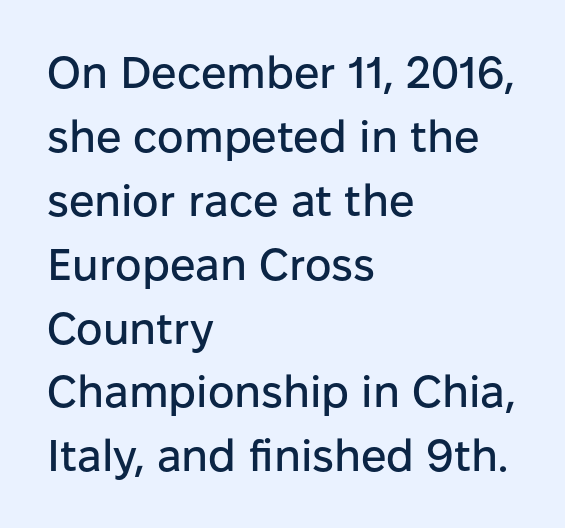
Upright lettering throughout. Character widths vary here, with narrow letters taking less room than wide ones. The lines sit at an ordinary, default distance from one another. Decoration check: the copy has no underline. The text was rendered using a sans face with plain stroke endings.
